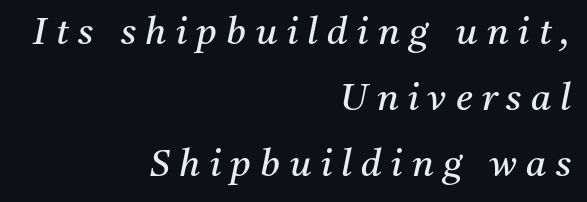
{"serif": "yes", "italic": "yes", "lean": "right", "slant_degrees": 11, "bold": "no", "weight": "regular", "width": "normal", "stroke_contrast": "medium", "x_height": "medium", "monospaced": "no", "underline": "no", "align": "right", "line_spacing_ratio": 1.78, "letter_spacing": "wide", "letter_spacing_em": 0.25, "glyph_px": 37}
